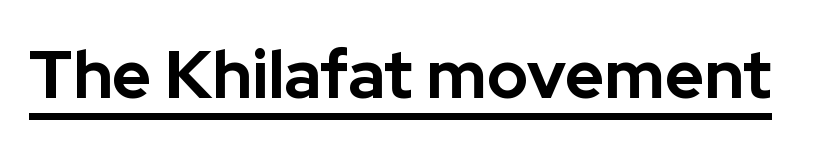
Caption: lettering with a line underneath. The letters sit at their default tracking, neither squeezed nor spread. I'd describe the lettering as bold — thick and assertive. Every stem runs plumb, perpendicular to the baseline.
